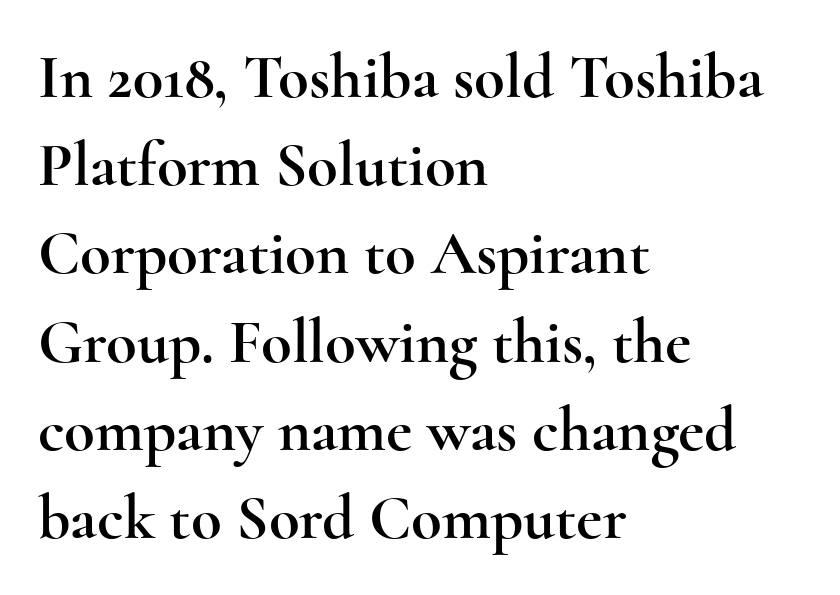
The image shows 63 px wide serif type, upright; set left-aligned, normal line spacing (1.4x), normal letter spacing, not underlined; a small x-height.
